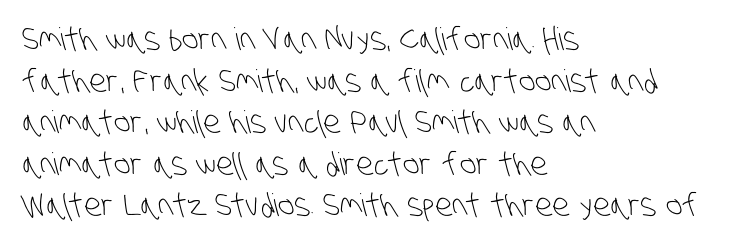
{"serif": "no", "bold": "no", "weight": "light", "width": "condensed", "stroke_contrast": "low", "x_height": "large", "monospaced": "no", "underline": "no", "align": "left", "line_spacing": "normal", "line_spacing_ratio": 1.34, "letter_spacing": "normal", "letter_spacing_em": 0.0, "glyph_px": 31}
